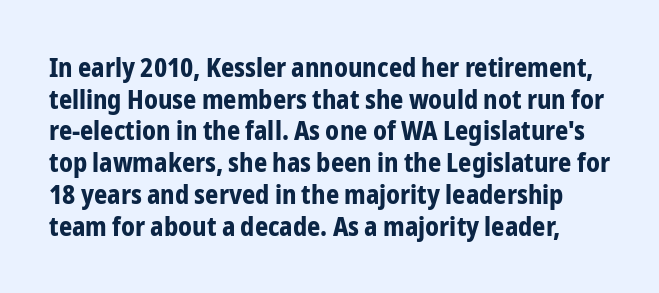
Q: Is the text bold? A: Yes.
Q: Is the text italic (slanted)? A: No, it is upright.
Q: Is the text underlined? A: No.
Q: Is the spacing between letters normal or unusually wide? A: Normal.
